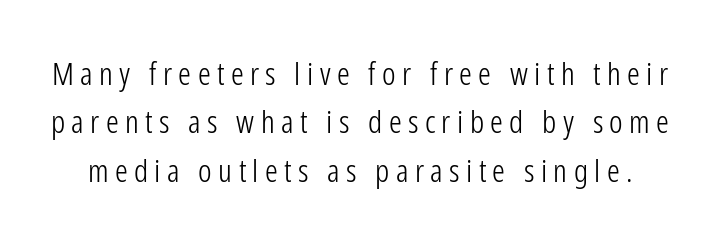
Q: Is the text bold? A: No.
Q: Is the text italic (slanted)? A: No, it is upright.
Q: Is the typeface a serif or a sans-serif typeface? A: Sans-serif.
Q: Is the text underlined? A: No.
Q: Is the spacing between letters normal or unusually wide? A: Unusually wide.
Q: Is the spacing between lines tight, normal or loose? A: Normal.
Q: Width (condensed, normal, or wide)? A: Condensed.
Q: Stroke contrast? A: Low.
Q: x-height? A: Medium.
Q: Monospaced? A: No.
